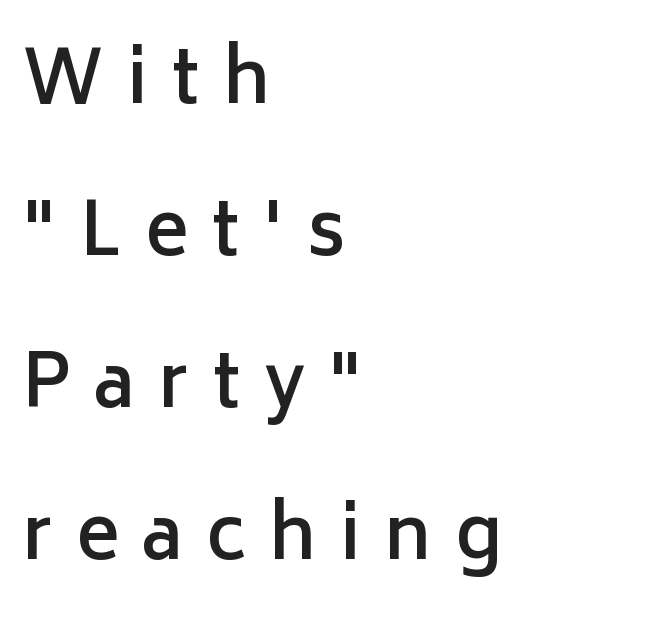
The image shows 73 px semibold sans-serif type, upright; set left-aligned, loose line spacing (2.08x), unusually wide letter spacing (+0.32 em), not underlined; low stroke contrast and a medium x-height.
